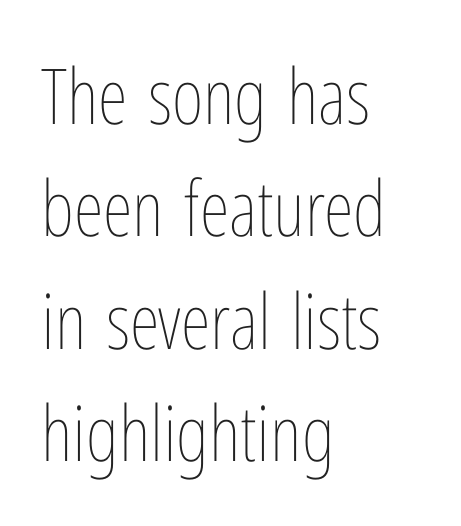
The image shows 77 px thin, condensed type, upright; set left-aligned, normal line spacing (1.46x), normal letter spacing, not underlined; low stroke contrast and a medium x-height.
